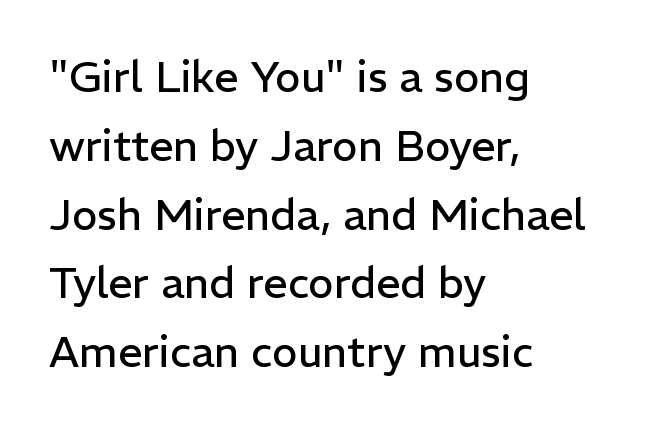
The image shows 43 px regular-weight sans-serif type, upright; set left-aligned, normal line spacing (1.6x), normal letter spacing, not underlined; low stroke contrast and a medium x-height.
